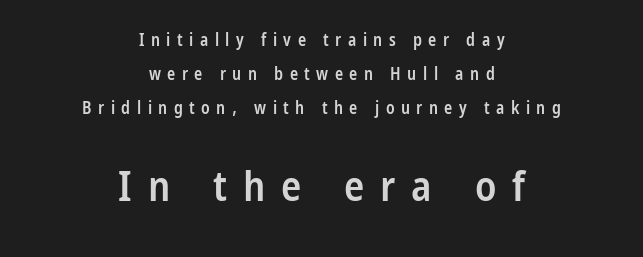
The image shows 42 px semibold, condensed sans-serif type, upright; set centered, loose line spacing (1.99x), unusually wide letter spacing (+0.38 em), not underlined; the second (bottom) block is 2.47x larger; low stroke contrast and a medium x-height.
